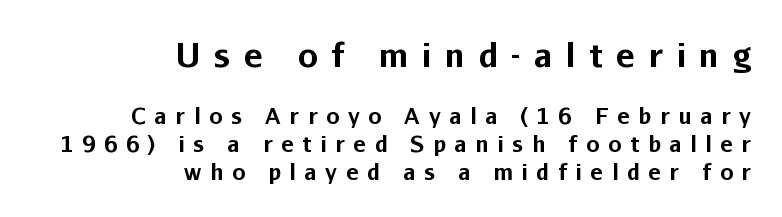
{"serif": "no", "italic": "no", "bold": "yes", "weight": "bold", "width": "normal", "stroke_contrast": "low", "x_height": "medium", "monospaced": "no", "underline": "no", "align": "right", "line_spacing": "normal", "line_spacing_ratio": 1.35, "letter_spacing": "wide", "letter_spacing_em": 0.42, "larger_block": "first", "size_ratio": 1.52, "glyph_px": 32}
